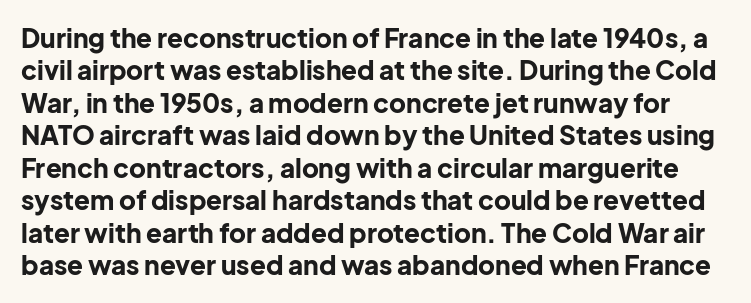
Q: Is the text bold? A: Yes.
Q: Is the text italic (slanted)? A: No, it is upright.
Q: Is the text underlined? A: No.
Q: Is the spacing between letters normal or unusually wide? A: Normal.
Q: Is the spacing between lines tight, normal or loose? A: Normal.
